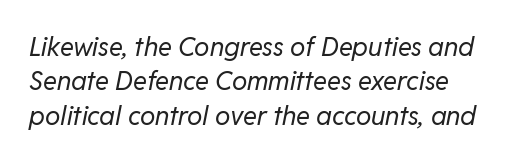
The image shows 26 px text type, italic (leaning right); set normal line spacing (1.32x), normal letter spacing, not underlined.
